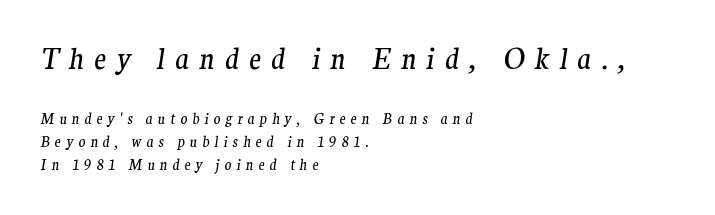
{"serif": "yes", "italic": "yes", "lean": "right", "slant_degrees": 9, "bold": "no", "weight": "regular", "width": "normal", "stroke_contrast": "medium", "x_height": "medium", "monospaced": "no", "underline": "no", "align": "left", "line_spacing": "normal", "line_spacing_ratio": 1.66, "letter_spacing": "wide", "letter_spacing_em": 0.36, "larger_block": "first", "size_ratio": 2.0, "glyph_px": 28}
